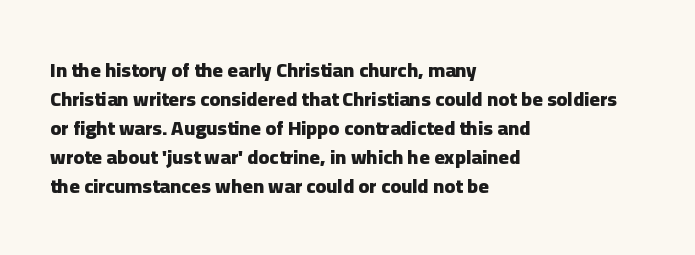
{"italic": "no", "bold": "yes", "underline": "no", "align": "left", "line_spacing": "normal", "line_spacing_ratio": 1.45, "letter_spacing": "normal", "letter_spacing_em": 0.0, "glyph_px": 20}
